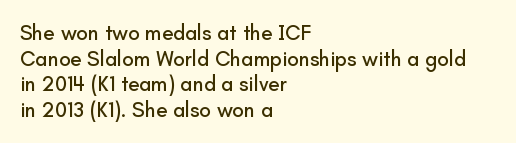
{"italic": "no", "underline": "no", "align": "left", "line_spacing_ratio": 1.22, "letter_spacing": "normal", "letter_spacing_em": 0.0, "glyph_px": 21}
